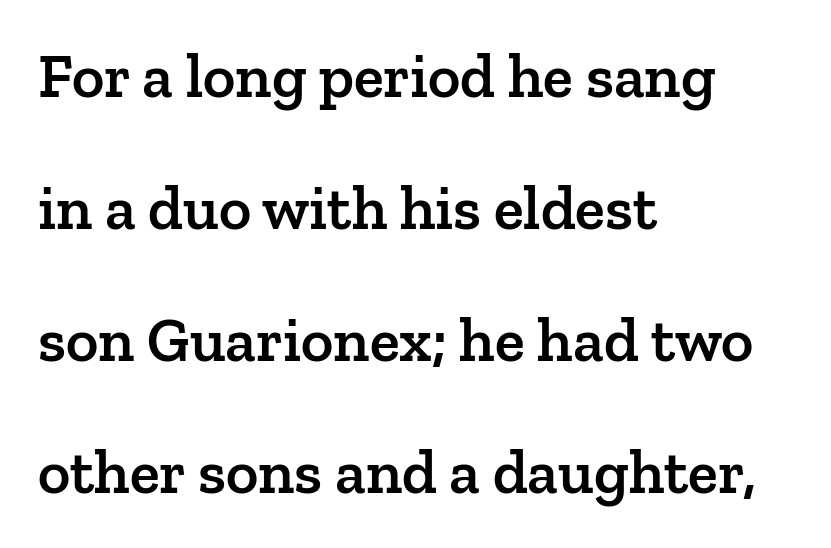
The letters advance in unequal steps, a hallmark of proportional type. Observe the ordinary spacing: letters are neighbours, not strangers. Notice how the stems are strictly vertical — no italics here. The zone under the glyphs is completely vacant. Does the type have serifs? Yes, each stem ends in a small foot. The compositor pushed each line to the left boundary.
